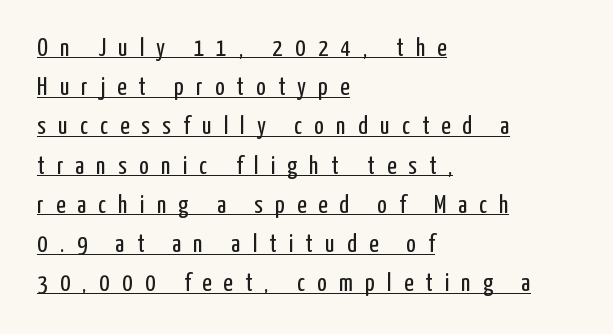
Line beginnings align vertically; line endings do not. Is the type heavy? It reads as light-to-regular instead. The designer left line spacing at the default. Spacing between characters has been opened up far beyond the box default.
